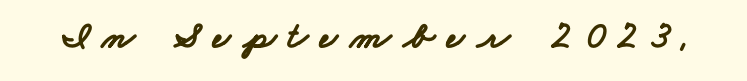
Emphasis by weight is at full strength: bold. Each letter keeps its own natural width here, so spacing adapts to shape. The gaps between neighbouring characters are conspicuously large. Type without underlining.
